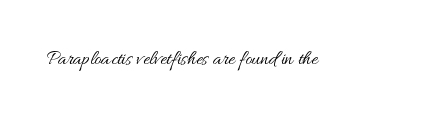
{"bold": "no", "underline": "no", "letter_spacing": "normal", "letter_spacing_em": 0.0, "glyph_px": 20}
